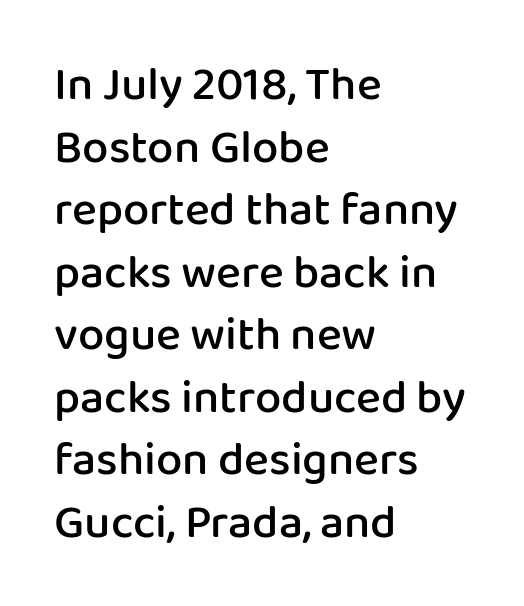
The image shows 47 px semibold sans-serif type, upright; set left-aligned, normal line spacing (1.33x), normal letter spacing, not underlined; low stroke contrast and a medium x-height.
